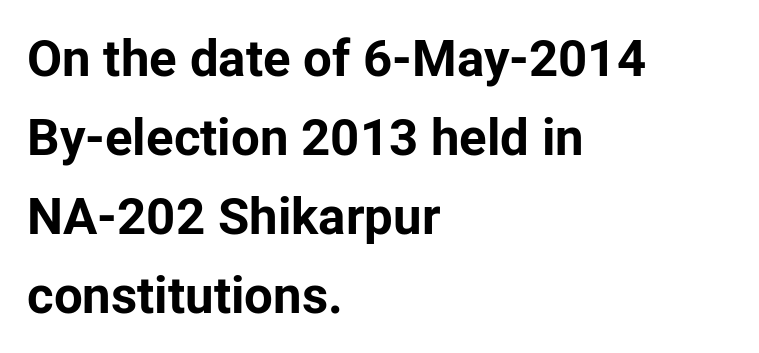
{"serif": "no", "italic": "no", "bold": "yes", "weight": "bold", "width": "normal", "stroke_contrast": "low", "x_height": "medium", "monospaced": "no", "underline": "no", "align": "left", "line_spacing": "normal", "line_spacing_ratio": 1.55, "letter_spacing": "normal", "letter_spacing_em": 0.0, "glyph_px": 51}
